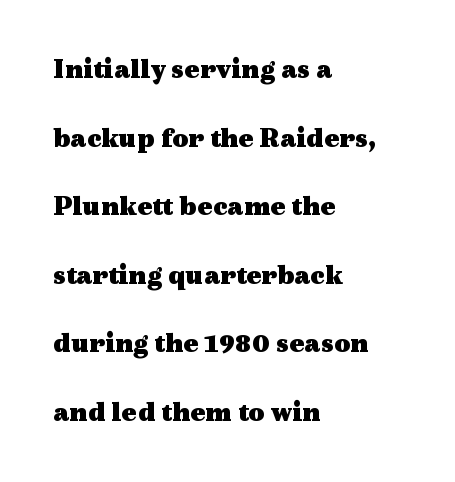
The image shows 28 px heavy, wide serif type, upright; set left-aligned, loose line spacing (2.45x), normal letter spacing, not underlined; a medium x-height.
